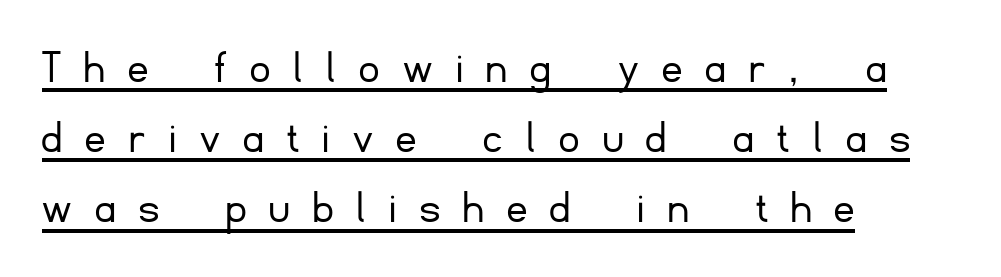
The image shows 49 px light sans-serif type, upright; set left-aligned, normal line spacing (1.43x), unusually wide letter spacing (+0.48 em), underlined; low stroke contrast and a small x-height.
